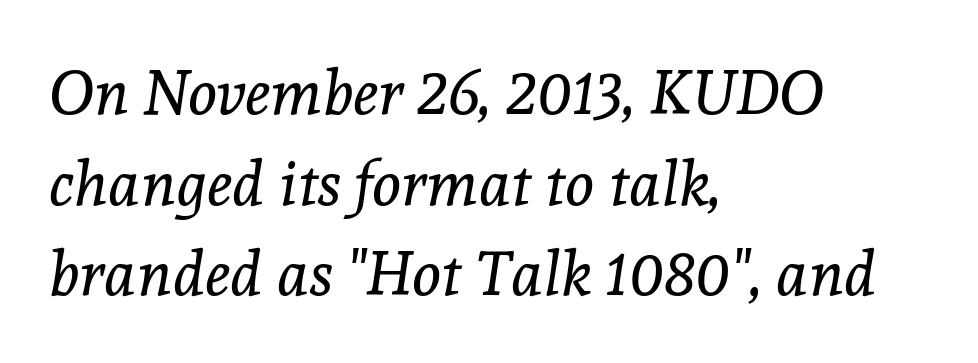
Rendered with sloped, italic letterforms. Bare-footed words on every line. A typesetter would call this proportional, since set widths differ per character. Here the glyphs are tracked normally, forming tight word shapes.
